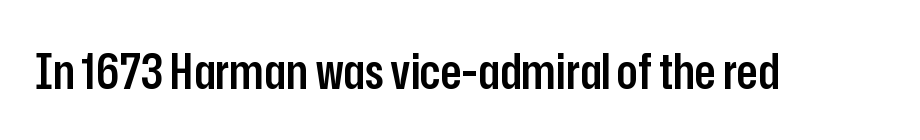
The image shows 49 px semibold, condensed sans-serif type, upright; set normal letter spacing, not underlined; low stroke contrast and a medium x-height.
